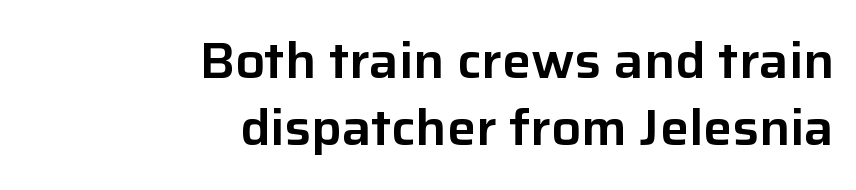
Q: Is the text italic (slanted)? A: No, it is upright.
Q: Is the typeface a serif or a sans-serif typeface? A: Sans-serif.
Q: Is the text underlined? A: No.
Q: How is the paragraph aligned? A: Right-aligned.
Q: Is the spacing between letters normal or unusually wide? A: Normal.
Q: Is the spacing between lines tight, normal or loose? A: Normal.
Q: Width (condensed, normal, or wide)? A: Normal.
Q: Stroke contrast? A: Low.
Q: x-height? A: Medium.
Q: Monospaced? A: No.
